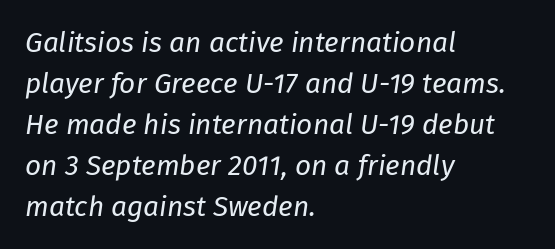
The image shows 28 px regular-weight type, italic (leaning right); set left-aligned, normal line spacing (1.46x), normal letter spacing, not underlined; low stroke contrast and a medium x-height.
